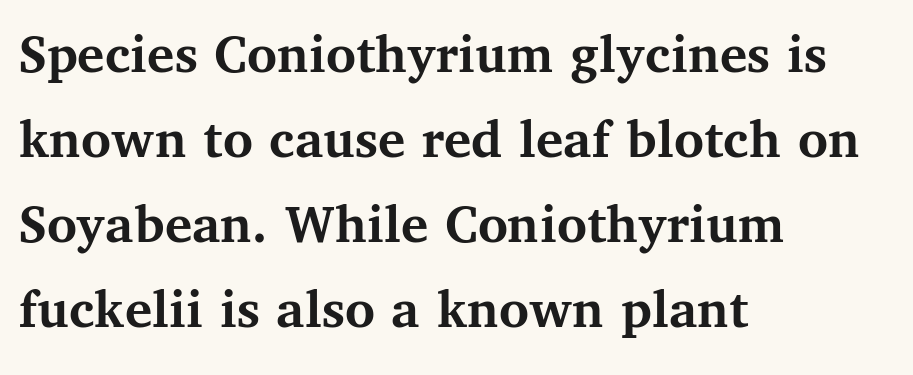
{"serif": "yes", "italic": "no", "bold": "yes", "weight": "semibold", "width": "normal", "stroke_contrast": "medium", "x_height": "medium", "monospaced": "no", "underline": "no", "align": "left", "line_spacing": "normal", "line_spacing_ratio": 1.49, "letter_spacing": "normal", "letter_spacing_em": 0.0, "glyph_px": 57}
